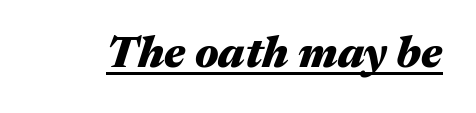
{"italic": "yes", "lean": "right", "slant_degrees": 17, "bold": "yes", "weight": "heavy", "width": "wide", "stroke_contrast": "medium", "x_height": "medium", "monospaced": "no", "underline": "yes", "letter_spacing": "normal", "letter_spacing_em": 0.0, "glyph_px": 44}
